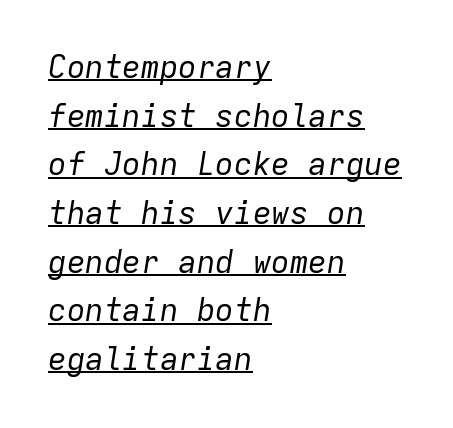
The rows are spaced the way most documents space them. Is the stroke heavy? The answer is a plain regular-or-lighter. The letters march in equal steps, a hallmark of fixed-pitch type. The words here are underlined. Here the glyphs are tracked normally, forming tight word shapes. Posture: slanted.
